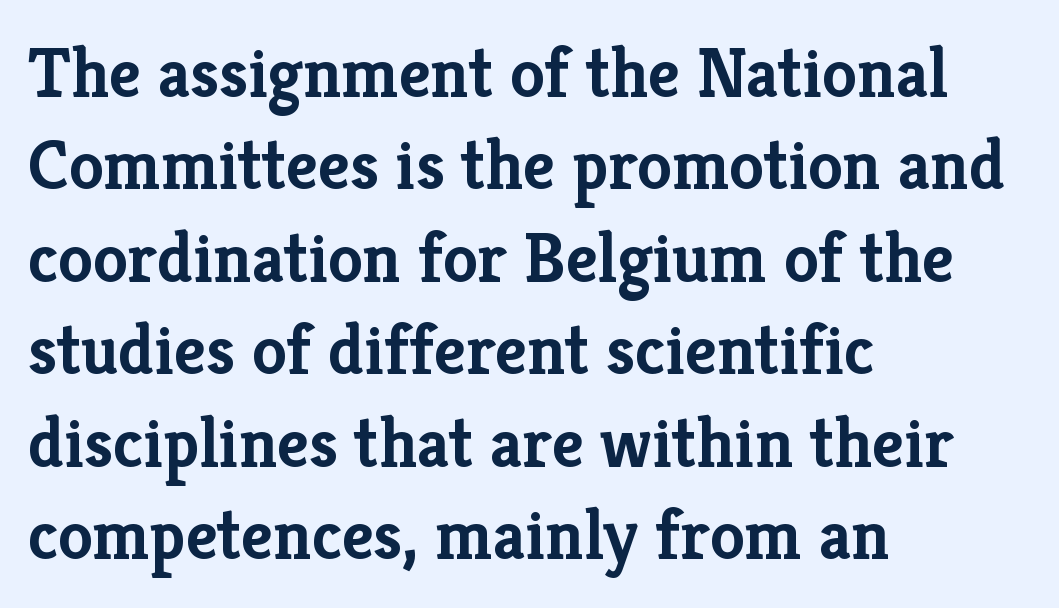
{"serif": "yes", "italic": "no", "bold": "yes", "weight": "semibold", "width": "normal", "stroke_contrast": "low", "x_height": "medium", "monospaced": "no", "underline": "no", "align": "left", "line_spacing": "normal", "line_spacing_ratio": 1.32, "letter_spacing": "normal", "letter_spacing_em": 0.0, "glyph_px": 70}
